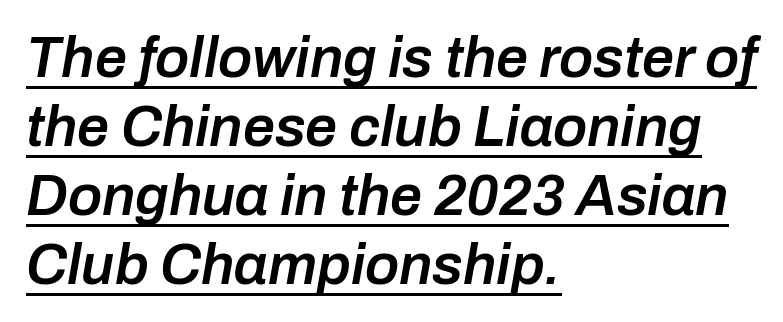
{"italic": "yes", "lean": "right", "slant_degrees": 10, "bold": "semi", "weight": "semibold", "width": "normal", "stroke_contrast": "low", "x_height": "medium", "monospaced": "no", "underline": "yes", "align": "left", "line_spacing_ratio": 1.21, "letter_spacing": "normal", "letter_spacing_em": 0.0, "glyph_px": 57}
